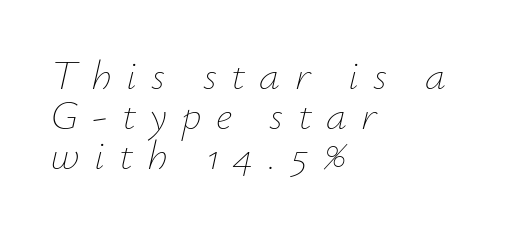
Q: Is the text bold? A: No.
Q: Is the text italic (slanted)? A: Yes, it leans right by about 12 degrees.
Q: Is the text underlined? A: No.
Q: How is the paragraph aligned? A: Left-aligned.
Q: Is the spacing between letters normal or unusually wide? A: Unusually wide.
Q: Is the spacing between lines tight, normal or loose? A: Tight.
Q: Width (condensed, normal, or wide)? A: Normal.
Q: Stroke contrast? A: Low.
Q: x-height? A: Small.
Q: Monospaced? A: No.
